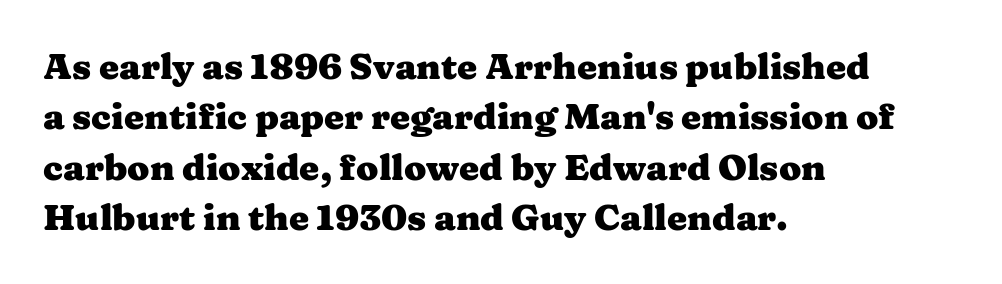
The image shows 36 px heavy, wide serif type, upright; set left-aligned, normal line spacing (1.4x), normal letter spacing, not underlined; medium stroke contrast and a medium x-height.
